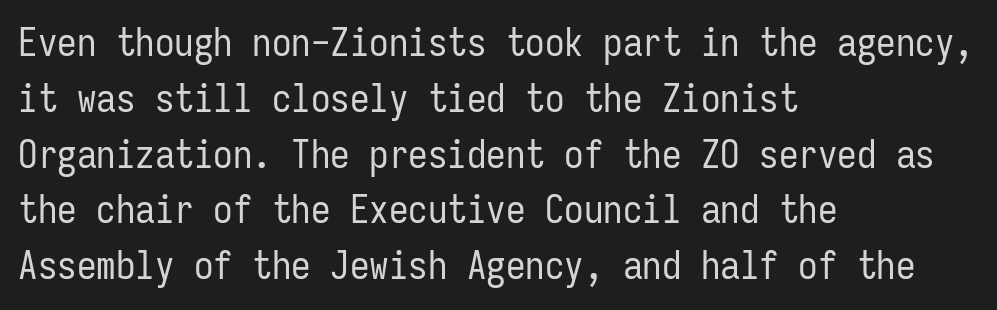
Serif or sans? Sans — the stroke terminals are bare. The rendering uses typewriter-style spacing with identical character cells. Rendered with straight, roman letterforms. Line beginnings align vertically; line endings do not. A quiet, ordinary-to-light weight characterises the typeface.
